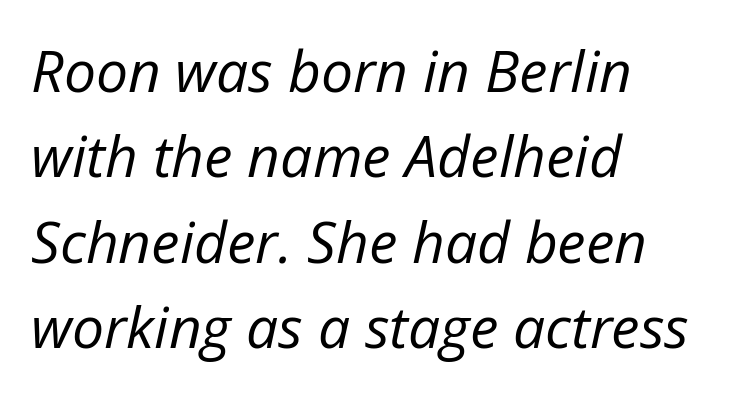
The image shows 57 px regular-weight type, italic (leaning right); set left-aligned, normal line spacing (1.5x), normal letter spacing, not underlined; low stroke contrast and a medium x-height.
